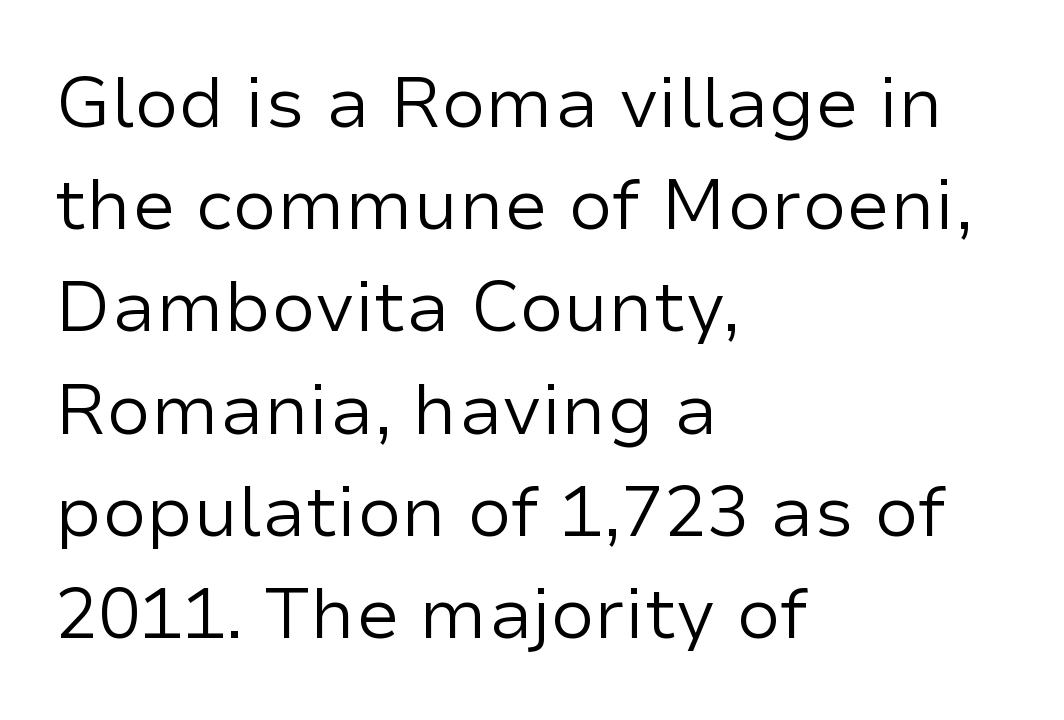
The image shows 71 px regular-weight sans-serif type, upright; set left-aligned, normal line spacing (1.44x), normal letter spacing, not underlined; low stroke contrast and a medium x-height.
